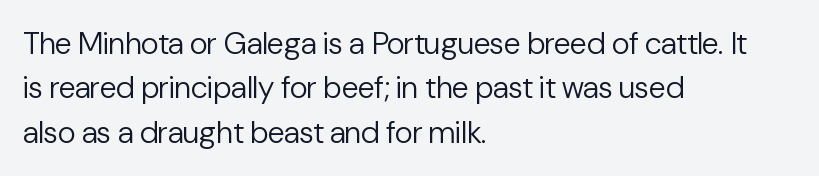
The image shows 31 px regular-weight sans-serif type, upright; set left-aligned, normal line spacing (1.43x), normal letter spacing, not underlined; low stroke contrast and a medium x-height.
